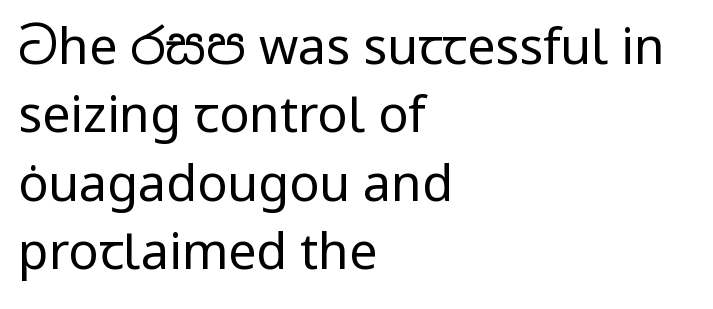
On a weight scale, this lands at 450 or below. Does the type have serifs? No, each stem ends abruptly. This sample is left-justified, so line endings fall wherever the words run out. The designer left line spacing at the default. Looks like regular typesetting: each glyph gets only the width it needs. Descender tails drop into unmarked territory.
